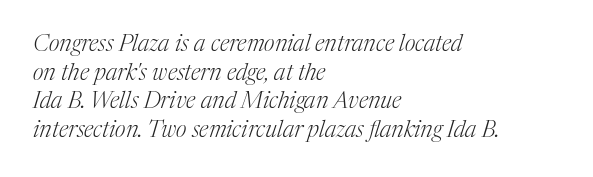
Each line starts at the same left margin while the right side varies. The foot of each line stays bare and open. What stands out about the letter spacing? Nothing — it is the standard amount. A typesetter would mark this as italic. Stems and bowls with no extra thickness — not bold.
